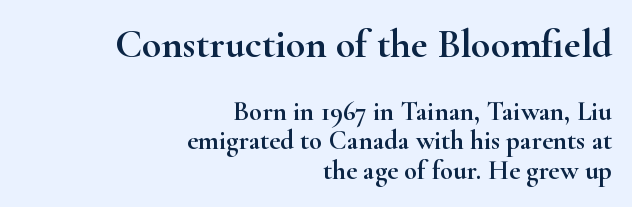
Q: Is the text italic (slanted)? A: No, it is upright.
Q: Is the typeface a serif or a sans-serif typeface? A: Serif.
Q: Is the text underlined? A: No.
Q: How is the paragraph aligned? A: Right-aligned.
Q: Is the spacing between letters normal or unusually wide? A: Normal.
Q: Is the spacing between lines tight, normal or loose? A: Tight.
Q: Which block of text is set in a larger size, the first (top) or the second (bottom)? A: The first (top) one.
Q: Width (condensed, normal, or wide)? A: Wide.
Q: Stroke contrast? A: High.
Q: x-height? A: Small.
Q: Monospaced? A: No.
